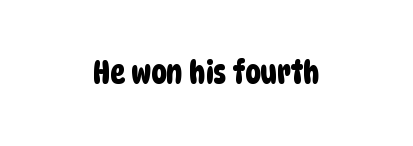
Q: Is the typeface a serif or a sans-serif typeface? A: Sans-serif.
Q: Is the text underlined? A: No.
Q: How is the paragraph aligned? A: Centered.
Q: Is the spacing between letters normal or unusually wide? A: Normal.
Q: Width (condensed, normal, or wide)? A: Condensed.
Q: Stroke contrast? A: Low.
Q: x-height? A: Large.
Q: Monospaced? A: No.
